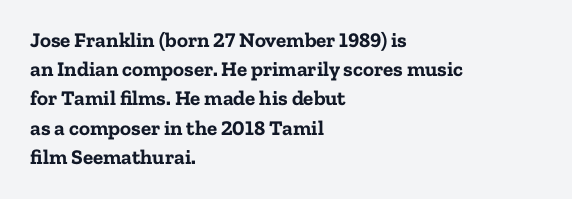
Q: Is the text bold? A: Yes.
Q: Is the text italic (slanted)? A: No, it is upright.
Q: Is the text underlined? A: No.
Q: How is the paragraph aligned? A: Left-aligned.
Q: Is the spacing between letters normal or unusually wide? A: Normal.
Q: Is the spacing between lines tight, normal or loose? A: Normal.
